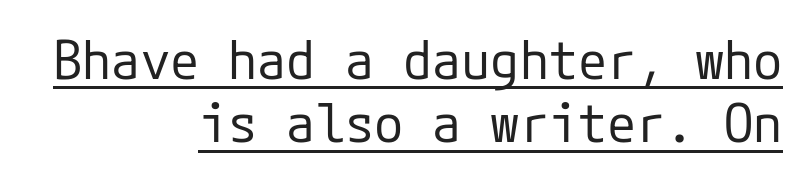
The image shows 53 px regular-weight sans-serif type, upright; set right-aligned, line spacing 1.19x, normal letter spacing, underlined; low stroke contrast and a medium x-height.
